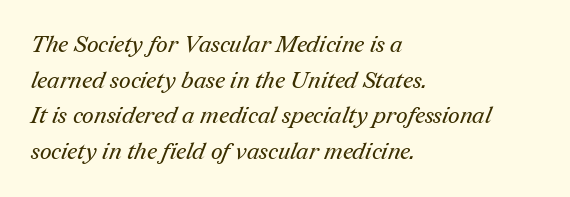
Q: Is the text bold? A: No.
Q: Is the text underlined? A: No.
Q: How is the paragraph aligned? A: Left-aligned.
Q: Is the spacing between letters normal or unusually wide? A: Normal.
Q: Is the spacing between lines tight, normal or loose? A: Normal.
